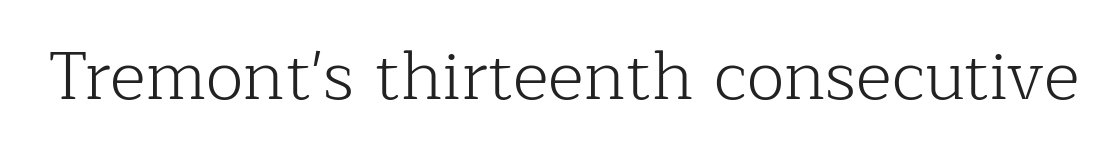
{"serif": "yes", "italic": "no", "bold": "no", "weight": "light", "width": "normal", "stroke_contrast": "low", "x_height": "medium", "monospaced": "no", "underline": "no", "letter_spacing": "normal", "letter_spacing_em": 0.0, "glyph_px": 69}
